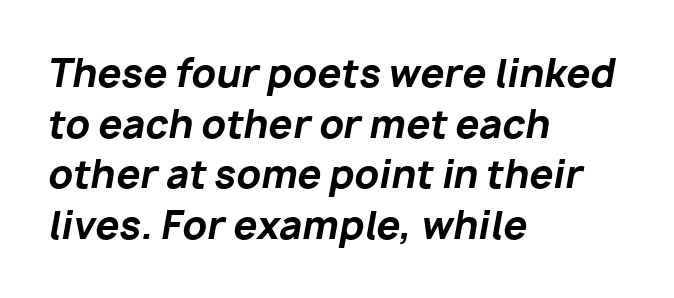
Leading matches the norm, producing a regular column. Left-aligned paragraph, ragged on the right. Bare-footed words on every line. Think of a printed novel: that variable character pitch is what you see here. Bold? Absolutely — the strokes are thick and heavy.
